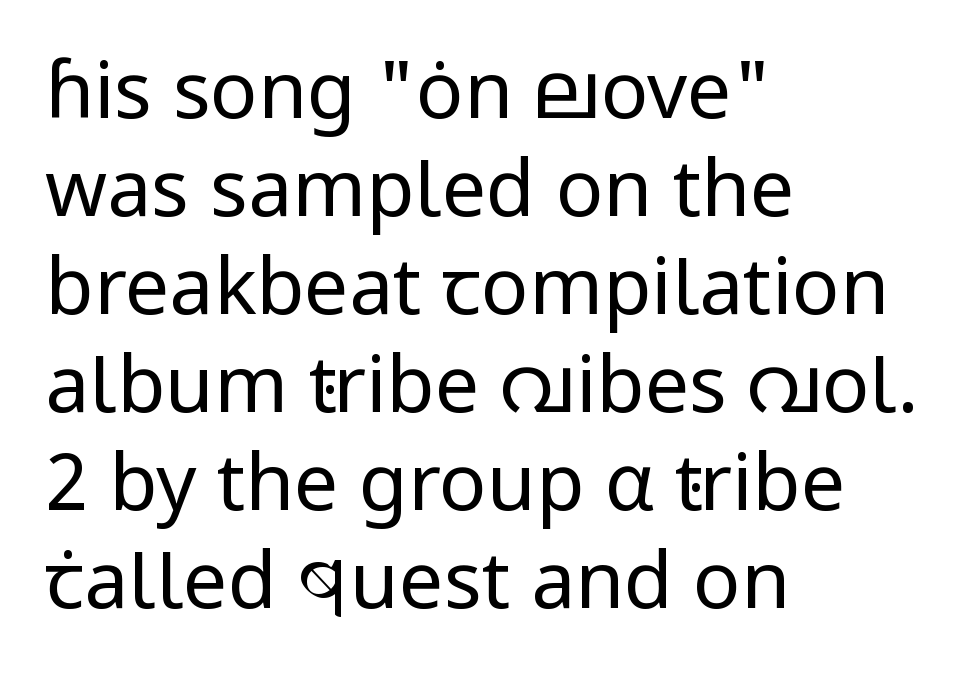
{"serif": "no", "italic": "no", "bold": "no", "weight": "regular", "width": "normal", "stroke_contrast": "low", "x_height": "medium", "monospaced": "no", "underline": "no", "align": "left", "line_spacing_ratio": 1.24, "letter_spacing": "normal", "letter_spacing_em": 0.0, "glyph_px": 79}
